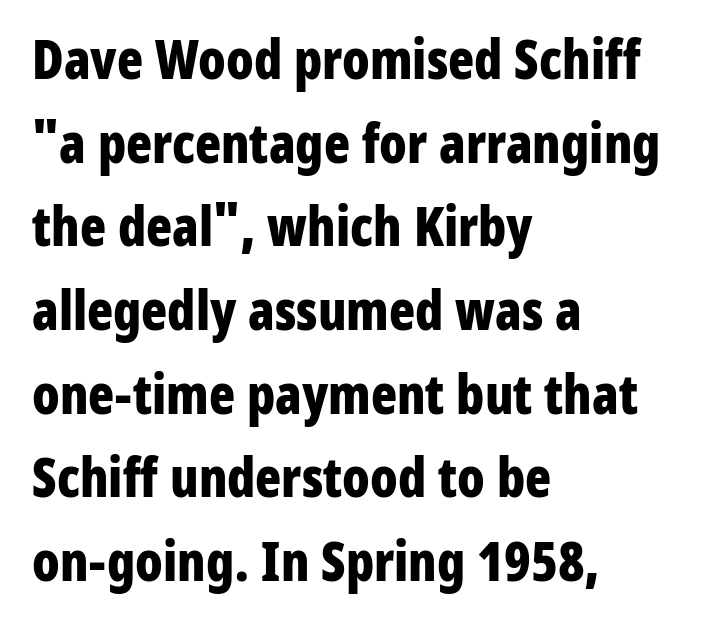
Q: Is the text bold? A: Yes.
Q: Is the text italic (slanted)? A: No, it is upright.
Q: Is the typeface a serif or a sans-serif typeface? A: Sans-serif.
Q: Is the text underlined? A: No.
Q: How is the paragraph aligned? A: Left-aligned.
Q: Is the spacing between letters normal or unusually wide? A: Normal.
Q: Is the spacing between lines tight, normal or loose? A: Normal.
Q: Width (condensed, normal, or wide)? A: Condensed.
Q: Stroke contrast? A: Low.
Q: x-height? A: Medium.
Q: Monospaced? A: No.
